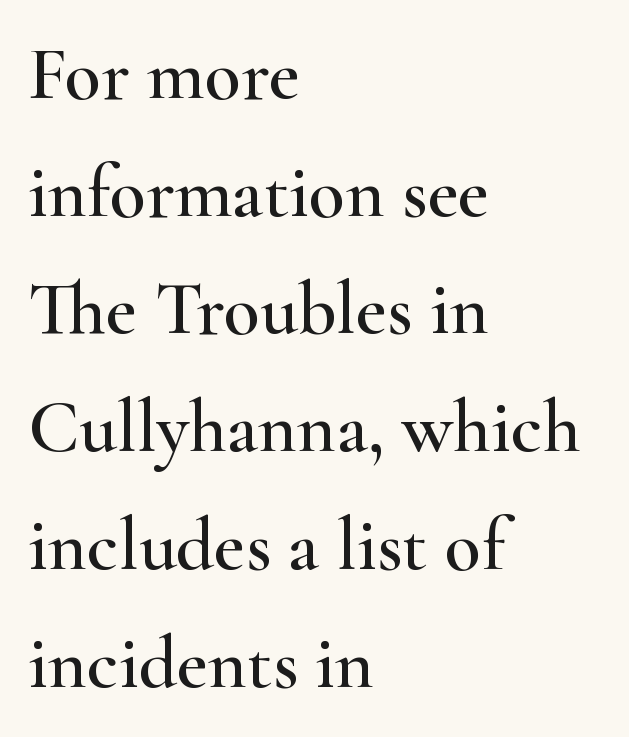
{"serif": "yes", "italic": "no", "width": "wide", "stroke_contrast": "high", "x_height": "small", "monospaced": "no", "underline": "no", "align": "left", "line_spacing": "normal", "line_spacing_ratio": 1.57, "letter_spacing": "normal", "letter_spacing_em": 0.0, "glyph_px": 75}
